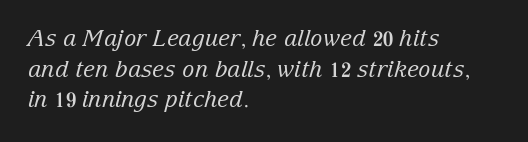
Q: Is the text bold? A: No.
Q: Is the text italic (slanted)? A: Yes, it leans right by about 15 degrees.
Q: Is the text underlined? A: No.
Q: How is the paragraph aligned? A: Left-aligned.
Q: Is the spacing between letters normal or unusually wide? A: Normal.
Q: Is the spacing between lines tight, normal or loose? A: Normal.
